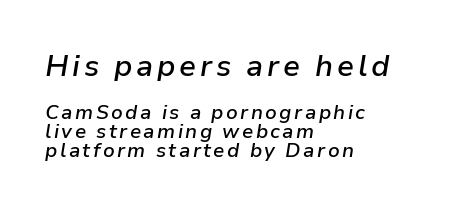
Whoever set this chose condensed vertical rhythm over breathing room. Underline: absent. Larger block? The one above; the one below is distinctly smaller. You could not count columns in this text — the font is proportionally spaced. The lines in this sample share a left origin and differ only in where they stop. A typesetter would mark this as italic.
